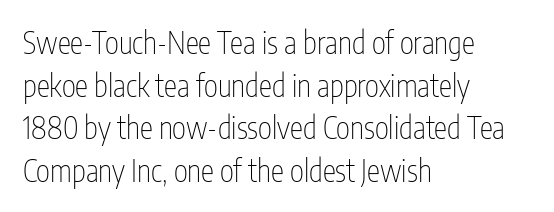
Q: Is the text bold? A: No.
Q: Is the text italic (slanted)? A: No, it is upright.
Q: Is the typeface a serif or a sans-serif typeface? A: Sans-serif.
Q: Is the text underlined? A: No.
Q: How is the paragraph aligned? A: Left-aligned.
Q: Is the spacing between letters normal or unusually wide? A: Normal.
Q: Is the spacing between lines tight, normal or loose? A: Normal.
Q: Width (condensed, normal, or wide)? A: Condensed.
Q: Stroke contrast? A: Low.
Q: x-height? A: Medium.
Q: Monospaced? A: No.
